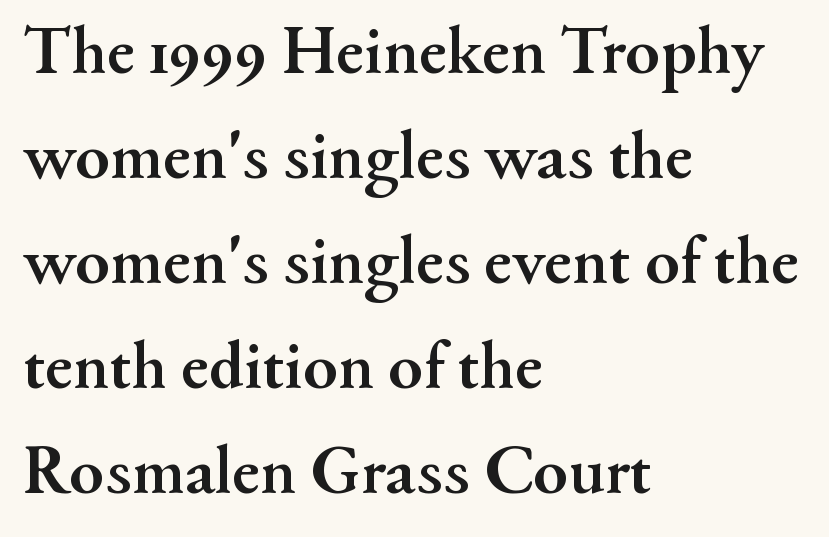
The image shows 70 px semibold serif type, upright; set left-aligned, normal line spacing (1.5x), normal letter spacing, not underlined; medium stroke contrast and a small x-height.
